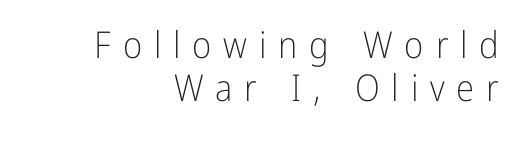
The image shows 37 px light, condensed sans-serif type, upright; set right-aligned, line spacing 1.16x, unusually wide letter spacing (+0.32 em), not underlined; low stroke contrast and a medium x-height.
